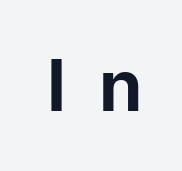
This is sans-serif lettering, the kind often seen on screens and signage. Ascenders rise straight up at ninety degrees. You could not count columns in this text — the font is proportionally spaced. The zone under the glyphs is completely vacant. The face used here is rendered with a markedly widened letterfit.
